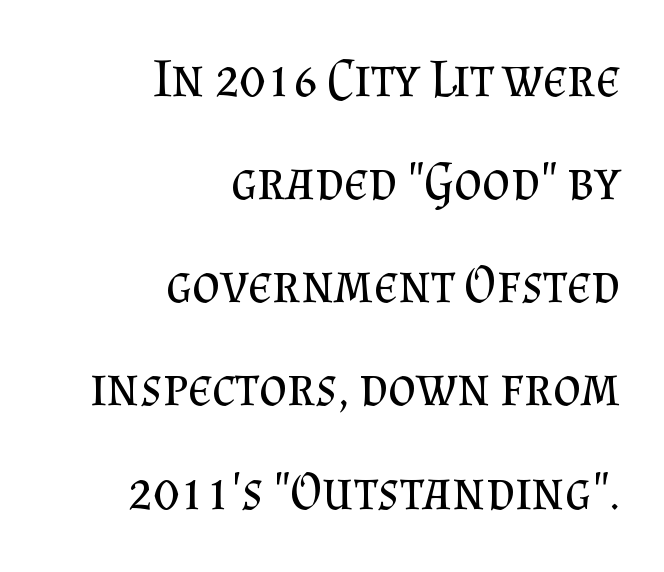
{"serif": "yes", "italic": "no", "bold": "no", "weight": "regular", "width": "normal", "stroke_contrast": "medium", "x_height": "small", "monospaced": "no", "underline": "no", "align": "right", "line_spacing": "loose", "line_spacing_ratio": 1.91, "letter_spacing": "normal", "letter_spacing_em": 0.0, "glyph_px": 54}
